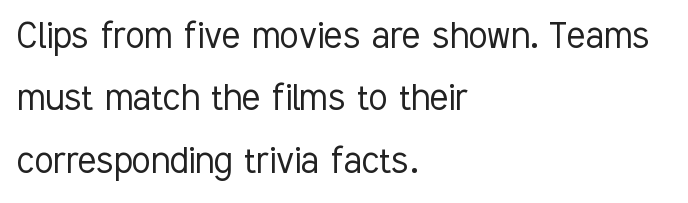
Compared with a typical body face, this is equally light or lighter still. Does the lettering tilt? It doesn't — this is upright. The face used here is a sans, in the tradition of grotesques and geometrics. Reading down the column, the eye jumps a familiar distance to each next line. The rendering uses natural spacing where letterforms have individual widths.
